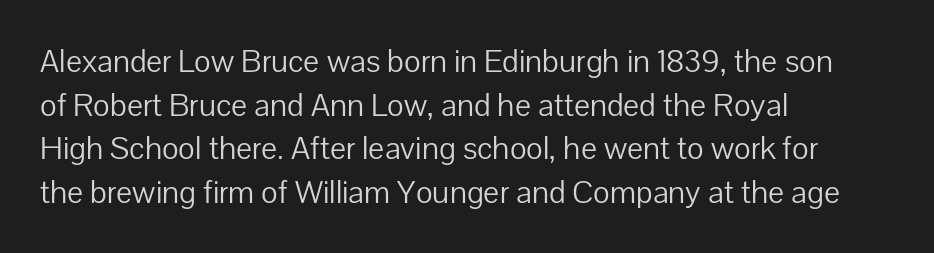
Q: Is the text bold? A: No.
Q: Is the text italic (slanted)? A: No, it is upright.
Q: Is the typeface a serif or a sans-serif typeface? A: Sans-serif.
Q: Is the text underlined? A: No.
Q: How is the paragraph aligned? A: Left-aligned.
Q: Is the spacing between letters normal or unusually wide? A: Normal.
Q: Is the spacing between lines tight, normal or loose? A: Normal.
Q: Width (condensed, normal, or wide)? A: Normal.
Q: Stroke contrast? A: Low.
Q: x-height? A: Medium.
Q: Monospaced? A: No.
